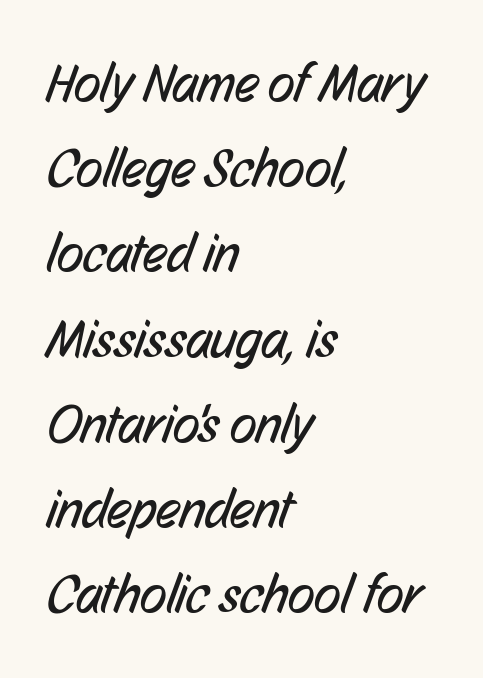
Nope, no serifs anywhere on these letters. Summary of vertical rhythm: regular, with standard interline spacing. Typeset ragged right — the left edge is the straight one. The rendering keeps characters at their native spacing.
